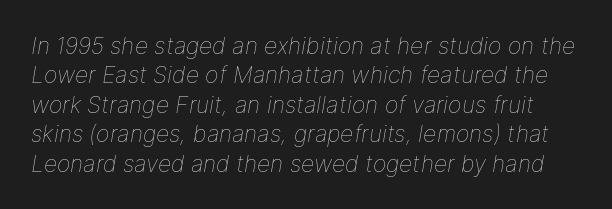
No chunkiness to these letters — they're not bold. Caption: standard tracking, unaltered. Would a proofreader flag this as italicized? Yes. The space between consecutive lines is moderate. Clear beneath every line of the passage.
